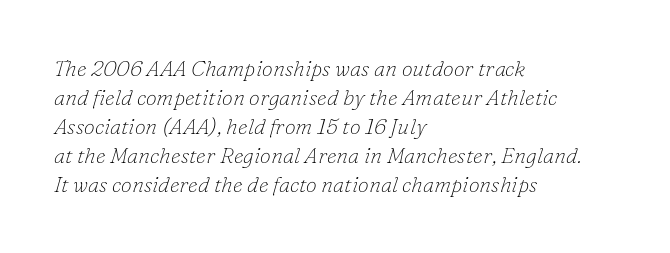
{"italic": "yes", "lean": "right", "slant_degrees": 16, "bold": "no", "underline": "no", "align": "left", "line_spacing": "normal", "line_spacing_ratio": 1.32, "letter_spacing": "normal", "letter_spacing_em": 0.0, "glyph_px": 22}
